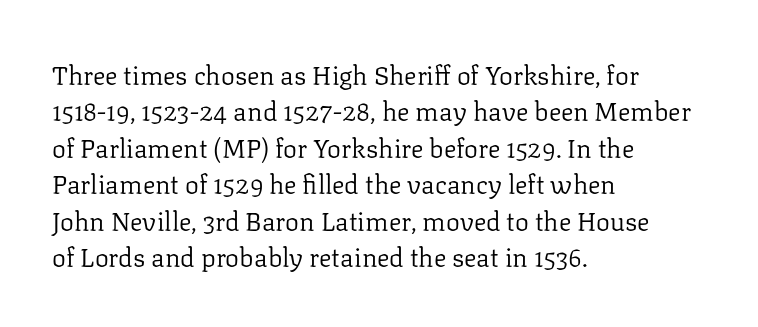
The image shows 26 px text type, upright; set left-aligned, normal line spacing (1.4x), normal letter spacing, not underlined.
